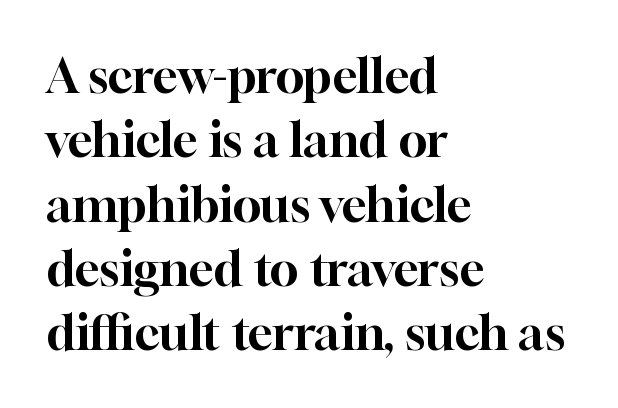
The paragraph has a hard left edge and a soft right edge. Does the lettering tilt? It doesn't — this is upright. The glyphs are unaccompanied by any horizontal stroke below them. The line-height multiplier appears to be the usual default.
